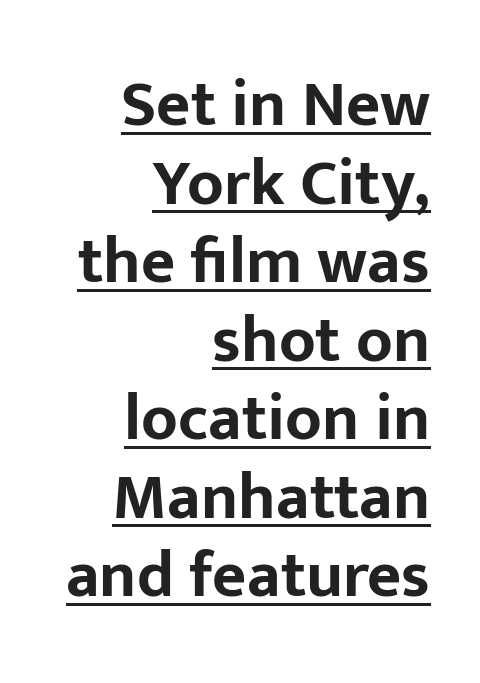
Varying glyph widths throughout — classic text-font behaviour. A flush-right, rag-left setting is used for this passage. Tracking value appears to be zero — textbook default spacing. The face used here is a sans, in the tradition of grotesques and geometrics. The typesetter has applied underlining to the passage shown.
